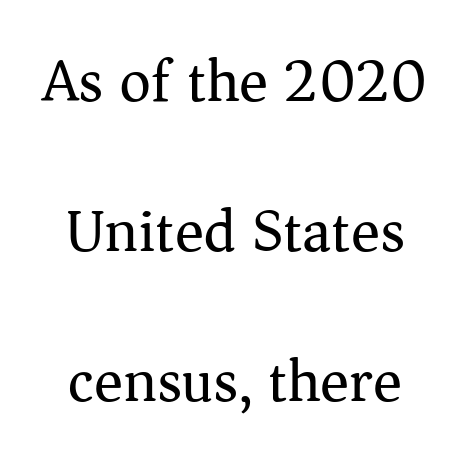
Q: Is the text bold? A: No.
Q: Is the text italic (slanted)? A: No, it is upright.
Q: Is the typeface a serif or a sans-serif typeface? A: Serif.
Q: Is the text underlined? A: No.
Q: How is the paragraph aligned? A: Centered.
Q: Is the spacing between letters normal or unusually wide? A: Normal.
Q: Is the spacing between lines tight, normal or loose? A: Loose.
Q: Width (condensed, normal, or wide)? A: Normal.
Q: Stroke contrast? A: Medium.
Q: x-height? A: Medium.
Q: Monospaced? A: No.
